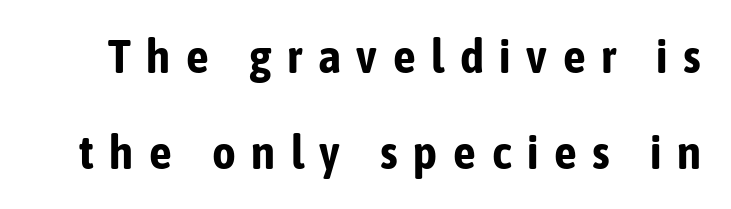
{"serif": "no", "italic": "no", "bold": "yes", "weight": "bold", "width": "condensed", "stroke_contrast": "low", "x_height": "medium", "monospaced": "no", "underline": "no", "line_spacing": "loose", "line_spacing_ratio": 2.08, "letter_spacing": "wide", "letter_spacing_em": 0.34, "glyph_px": 46}
